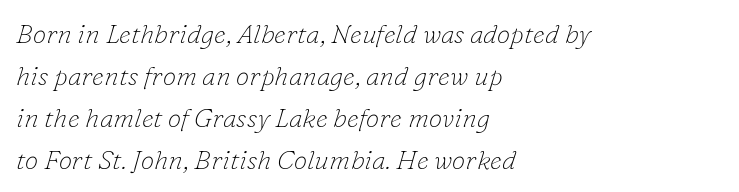
Q: Is the text bold? A: No.
Q: Is the text italic (slanted)? A: Yes, it leans right by about 16 degrees.
Q: Is the text underlined? A: No.
Q: How is the paragraph aligned? A: Left-aligned.
Q: Is the spacing between letters normal or unusually wide? A: Normal.
Q: Is the spacing between lines tight, normal or loose? A: Normal.
